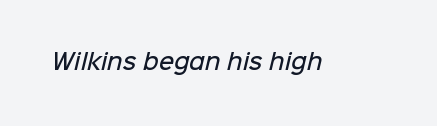
Here the glyphs are tracked normally, forming tight word shapes. Compared with an ordinary text face, these strokes are moderately heavier — a semibold. The space beneath each line is pristine and unruled.
